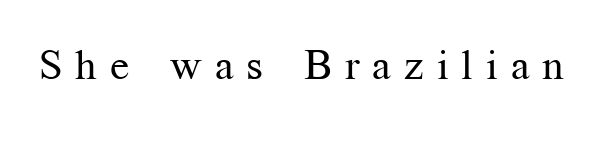
Rendered with straight, roman letterforms. What kind of face is this? One with serifs. The letters look calm and open, with moderate or lighter stems. The passage shown is typed in a proportional face where columns would drift. Spacing between characters has been opened up far beyond the box default. Bare-footed words on every line.
